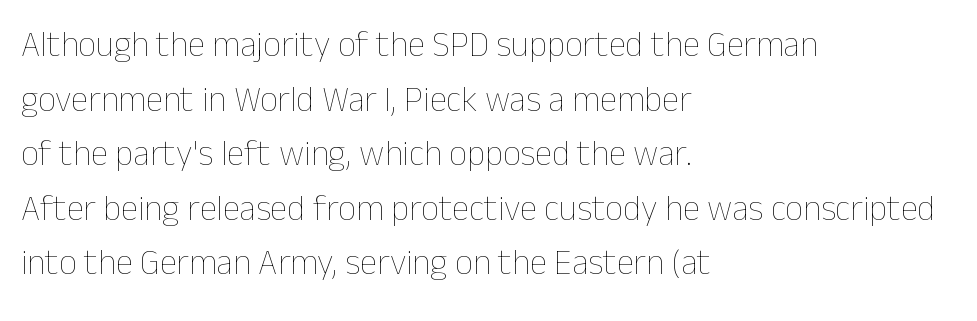
{"italic": "no", "bold": "no", "weight": "thin", "width": "normal", "stroke_contrast": "low", "x_height": "medium", "monospaced": "no", "underline": "no", "align": "left", "line_spacing": "normal", "line_spacing_ratio": 1.56, "letter_spacing": "normal", "letter_spacing_em": 0.0, "glyph_px": 35}
